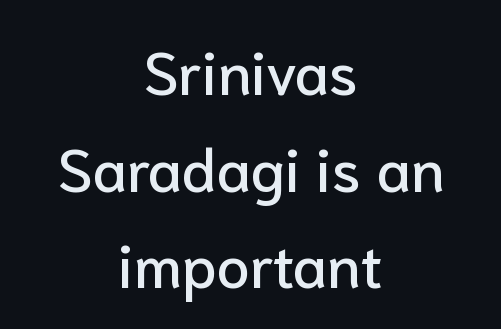
Q: Is the text italic (slanted)? A: No, it is upright.
Q: Is the typeface a serif or a sans-serif typeface? A: Sans-serif.
Q: Is the text underlined? A: No.
Q: How is the paragraph aligned? A: Centered.
Q: Is the spacing between letters normal or unusually wide? A: Normal.
Q: Is the spacing between lines tight, normal or loose? A: Normal.
Q: Width (condensed, normal, or wide)? A: Normal.
Q: Stroke contrast? A: Low.
Q: x-height? A: Medium.
Q: Monospaced? A: No.
